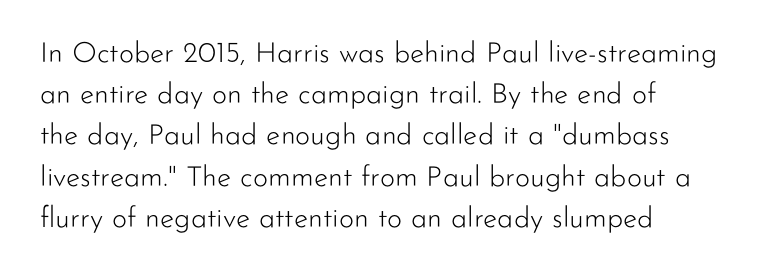
Q: Is the text bold? A: No.
Q: Is the text italic (slanted)? A: No, it is upright.
Q: Is the typeface a serif or a sans-serif typeface? A: Sans-serif.
Q: Is the text underlined? A: No.
Q: How is the paragraph aligned? A: Left-aligned.
Q: Is the spacing between letters normal or unusually wide? A: Normal.
Q: Is the spacing between lines tight, normal or loose? A: Normal.
Q: Width (condensed, normal, or wide)? A: Normal.
Q: Stroke contrast? A: Low.
Q: x-height? A: Small.
Q: Monospaced? A: No.
